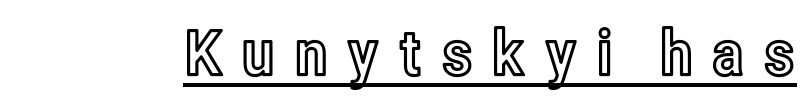
The image shows 63 px condensed type, upright; set unusually wide letter spacing (+0.28 em), underlined; a medium x-height.
